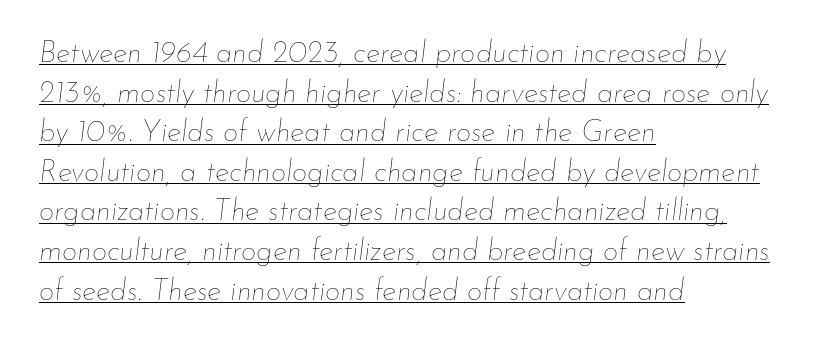
{"italic": "yes", "lean": "right", "slant_degrees": 7, "bold": "no", "weight": "thin", "width": "normal", "stroke_contrast": "low", "x_height": "small", "monospaced": "no", "underline": "yes", "align": "left", "line_spacing": "normal", "line_spacing_ratio": 1.32, "letter_spacing": "normal", "letter_spacing_em": 0.0, "glyph_px": 30}
